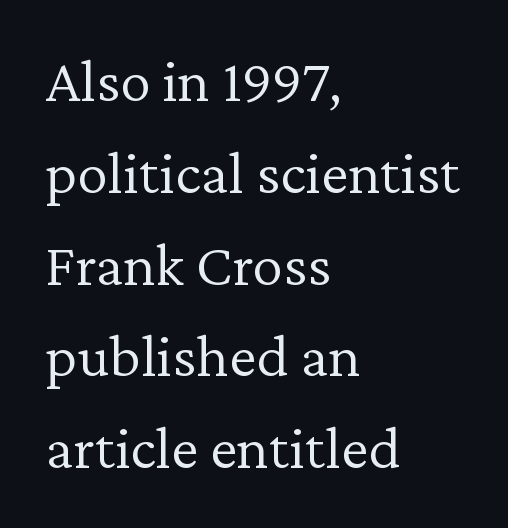
{"serif": "yes", "italic": "no", "bold": "no", "weight": "light", "width": "normal", "stroke_contrast": "low", "x_height": "medium", "monospaced": "no", "underline": "no", "align": "left", "line_spacing": "normal", "line_spacing_ratio": 1.48, "letter_spacing": "normal", "letter_spacing_em": 0.0, "glyph_px": 62}
